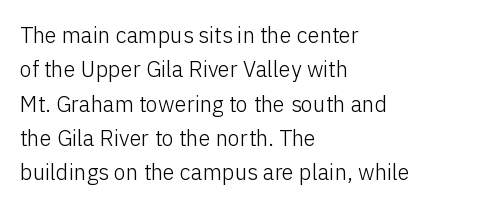
{"italic": "no", "bold": "no", "underline": "no", "align": "left", "line_spacing": "normal", "line_spacing_ratio": 1.56, "letter_spacing": "normal", "letter_spacing_em": 0.0, "glyph_px": 22}
